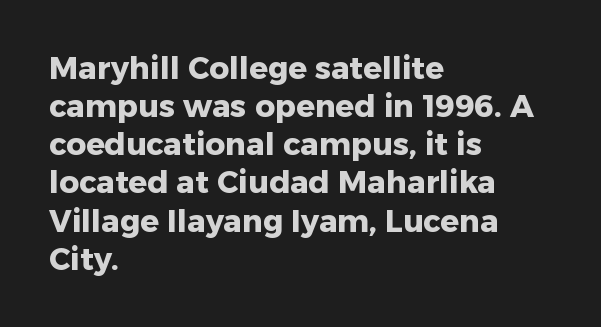
The image shows 31 px heavy sans-serif type, upright; set left-aligned, line spacing 1.23x, normal letter spacing, not underlined; low stroke contrast and a medium x-height.
